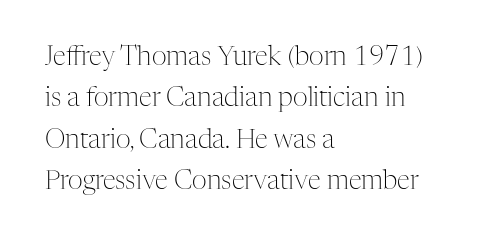
Each stroke keeps to a modest, everyday thickness or less. Whoever set this chose a conventional vertical rhythm. Caption: multi-line text, flush left, ragged right. Underlining? Definitely not there.
